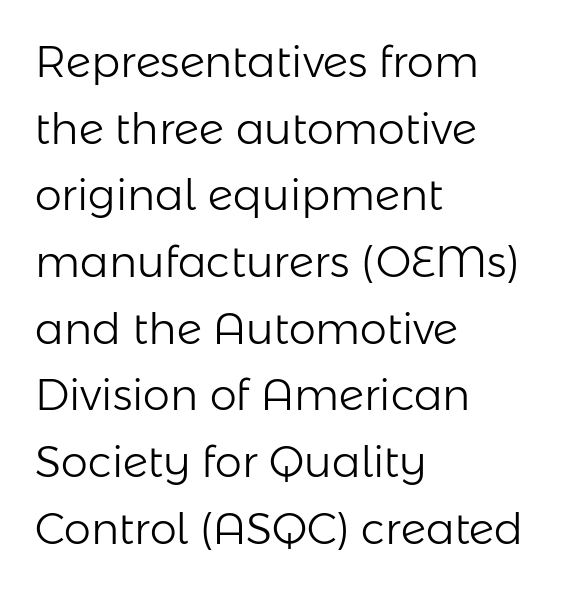
Normally led — the rows are evenly, conventionally spaced. Descenders hang freely into open space. Nothing heavy about these letters — not bold at all. The text was rendered using a sans face with plain stroke endings. Does the lettering tilt? It doesn't — this is upright.
